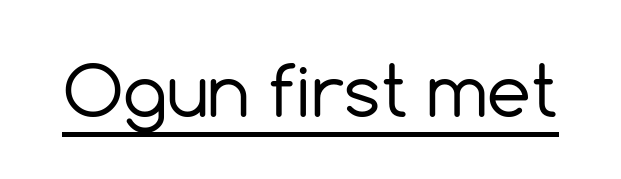
Q: Is the text bold? A: No.
Q: Is the text italic (slanted)? A: No, it is upright.
Q: Is the typeface a serif or a sans-serif typeface? A: Sans-serif.
Q: Is the text underlined? A: Yes.
Q: Is the spacing between letters normal or unusually wide? A: Normal.
Q: Width (condensed, normal, or wide)? A: Normal.
Q: x-height? A: Medium.
Q: Monospaced? A: No.
